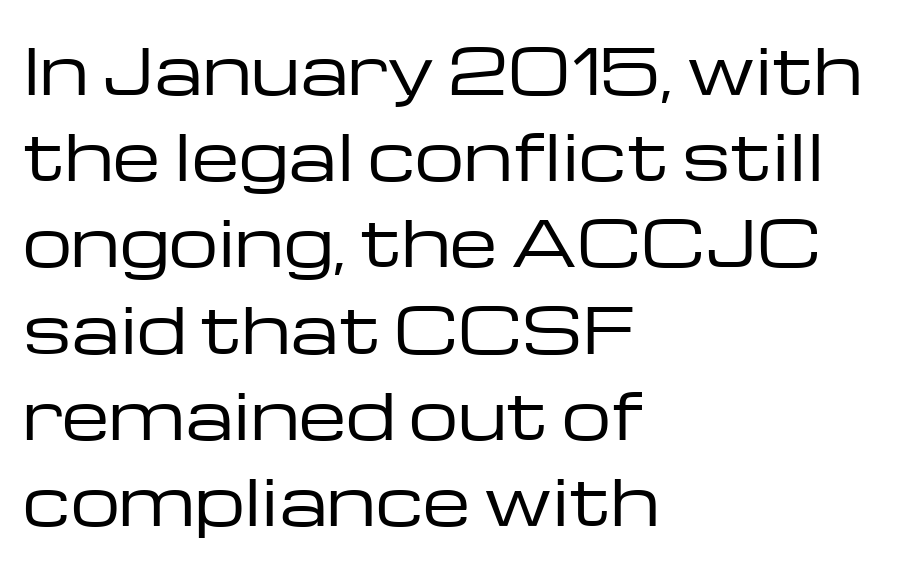
Quick note: underline off. Compared with a typical body face, this is equally light or lighter still. Posture: straight, roman, zero tilt. Horizontally, the lines are justified to the leading edge only. Whoever set this chose a conventional vertical rhythm.
